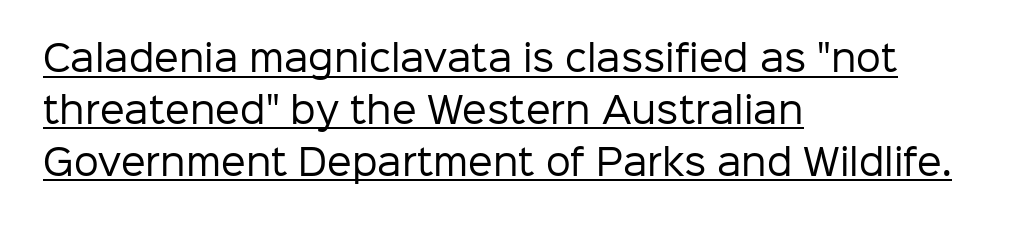
Q: Is the text bold? A: No.
Q: Is the text italic (slanted)? A: No, it is upright.
Q: Is the typeface a serif or a sans-serif typeface? A: Sans-serif.
Q: Is the text underlined? A: Yes.
Q: How is the paragraph aligned? A: Left-aligned.
Q: Is the spacing between letters normal or unusually wide? A: Normal.
Q: Is the spacing between lines tight, normal or loose? A: Normal.
Q: Width (condensed, normal, or wide)? A: Normal.
Q: Stroke contrast? A: Low.
Q: x-height? A: Medium.
Q: Monospaced? A: No.
